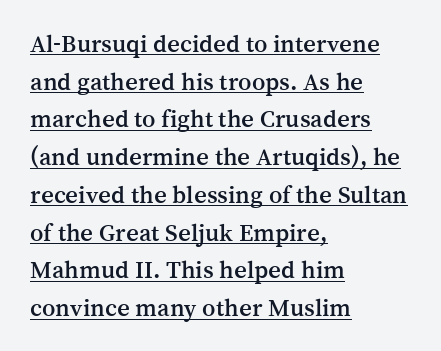
The image shows 25 px text type, upright; set left-aligned, normal line spacing (1.51x), normal letter spacing, underlined.
